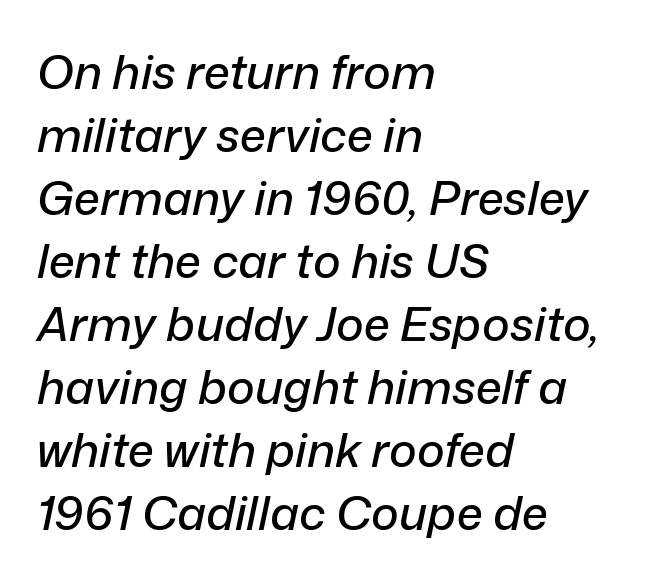
Q: Is the text italic (slanted)? A: Yes, it leans right by about 12 degrees.
Q: Is the text underlined? A: No.
Q: How is the paragraph aligned? A: Left-aligned.
Q: Is the spacing between letters normal or unusually wide? A: Normal.
Q: Is the spacing between lines tight, normal or loose? A: Normal.
Q: Width (condensed, normal, or wide)? A: Normal.
Q: Stroke contrast? A: Low.
Q: x-height? A: Medium.
Q: Monospaced? A: No.
